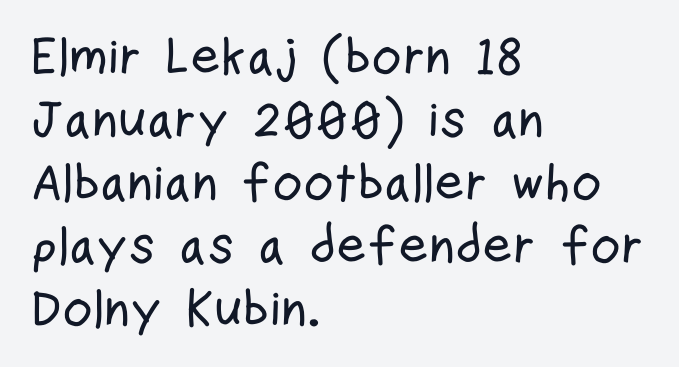
Q: Is the text italic (slanted)? A: No, it is upright.
Q: Is the typeface a serif or a sans-serif typeface? A: Sans-serif.
Q: Is the text underlined? A: No.
Q: How is the paragraph aligned? A: Left-aligned.
Q: Is the spacing between letters normal or unusually wide? A: Normal.
Q: Width (condensed, normal, or wide)? A: Condensed.
Q: Stroke contrast? A: Low.
Q: x-height? A: Medium.
Q: Monospaced? A: No.
